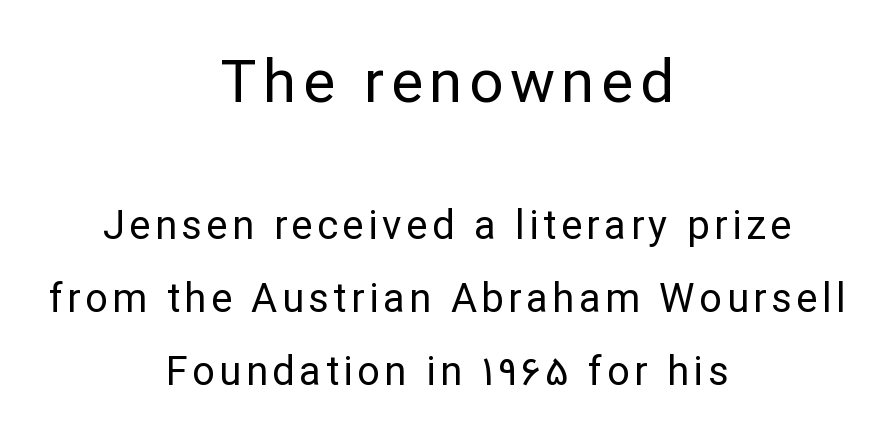
{"serif": "no", "italic": "no", "bold": "no", "weight": "regular", "width": "normal", "stroke_contrast": "low", "x_height": "medium", "monospaced": "no", "underline": "no", "align": "center", "line_spacing_ratio": 1.82, "larger_block": "first", "size_ratio": 1.5, "glyph_px": 60}
